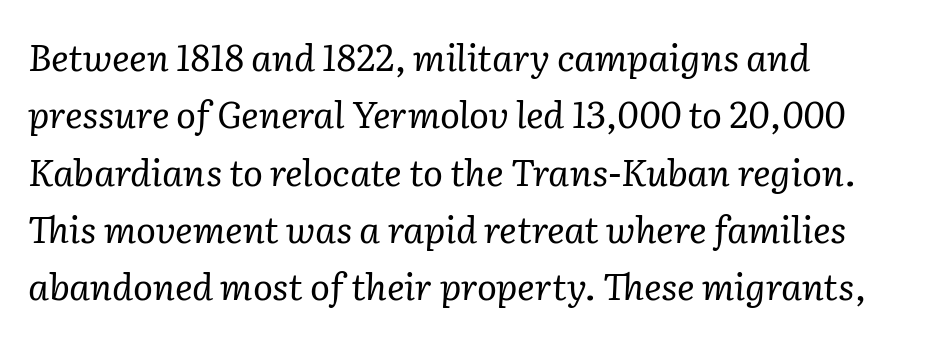
Weight: not bold — regular or lighter. Letter spacing: default. This is serif lettering, the kind often seen in printed books. Compared with typical paragraphs, the rows here are spaced about the same. A typesetter would call this proportional, since set widths differ per character. Any mark beneath the type? The region is blank.
